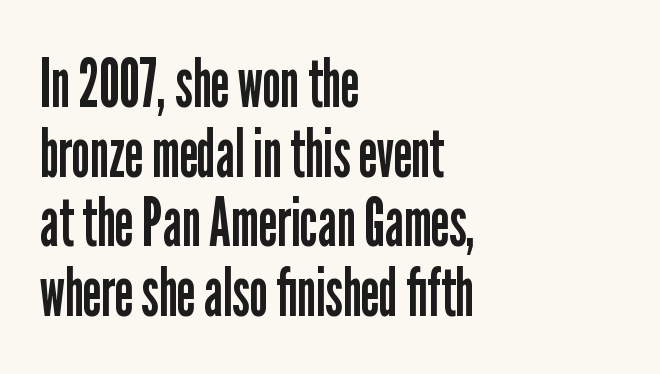
Q: Is the text bold? A: No.
Q: Is the text italic (slanted)? A: No, it is upright.
Q: Is the typeface a serif or a sans-serif typeface? A: Sans-serif.
Q: Is the text underlined? A: No.
Q: How is the paragraph aligned? A: Left-aligned.
Q: Is the spacing between letters normal or unusually wide? A: Normal.
Q: Is the spacing between lines tight, normal or loose? A: Tight.
Q: Width (condensed, normal, or wide)? A: Condensed.
Q: Stroke contrast? A: Low.
Q: x-height? A: Medium.
Q: Monospaced? A: No.
